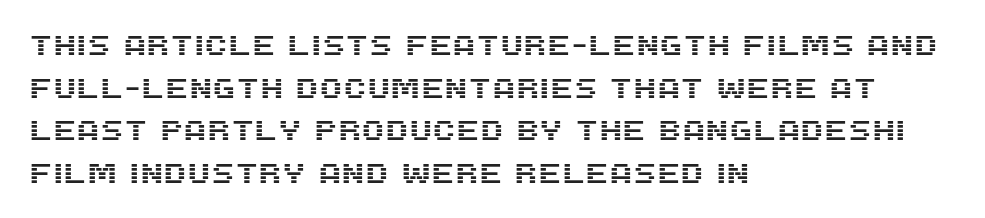
{"italic": "no", "underline": "no", "align": "left", "line_spacing": "normal", "line_spacing_ratio": 1.58, "letter_spacing": "normal", "letter_spacing_em": 0.0, "glyph_px": 27}
